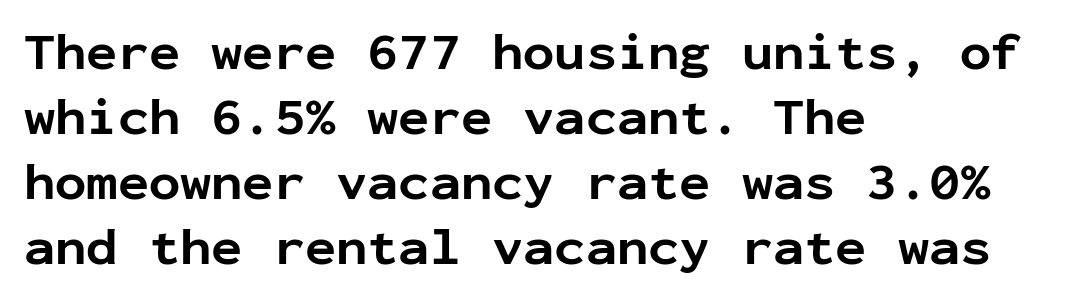
The paragraph shown leans on its left margin. Regarding leading, the lines here are spaced in the standard way. The letters march in equal steps, a hallmark of fixed-pitch type. Tracking value appears to be zero — textbook default spacing. Letters rest on an invisible, unmarked baseline.
